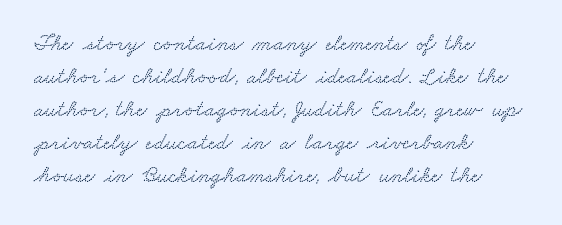
The image shows 23 px text type; set left-aligned, normal line spacing (1.44x), normal letter spacing, not underlined.
